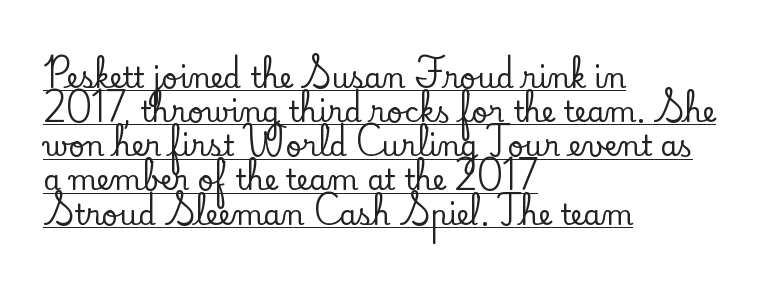
The image shows 28 px serif type, upright; set left-aligned, line spacing 1.22x, normal letter spacing, underlined; low stroke contrast and a small x-height.
